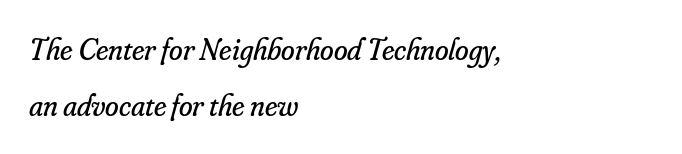
The image shows 31 px regular-weight serif type, italic (leaning right); set left-aligned, line spacing 1.82x, normal letter spacing, not underlined; low stroke contrast and a small x-height.
